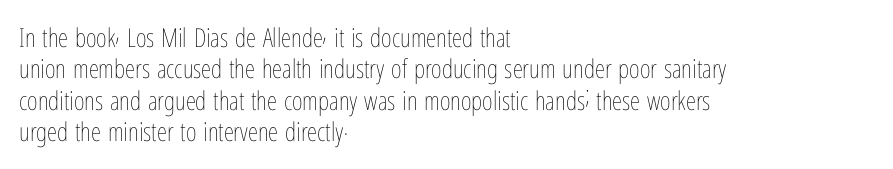
The image shows 26 px text type, upright; set left-aligned, line spacing 1.21x, normal letter spacing, not underlined.
